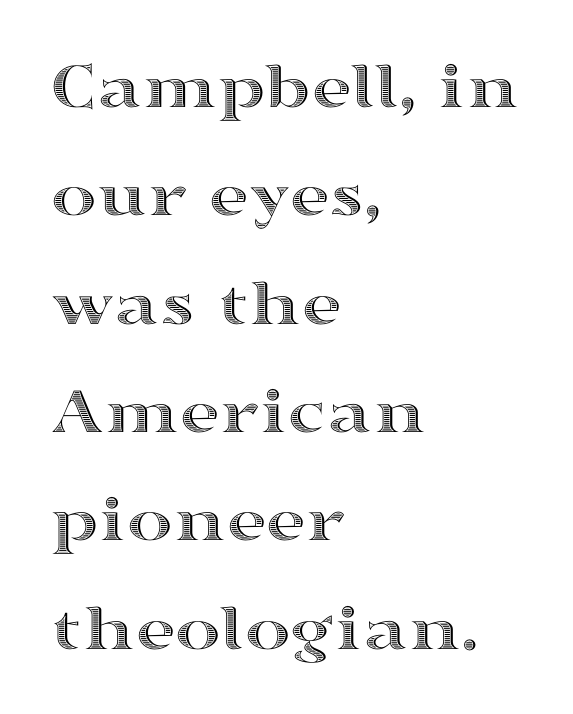
Q: Is the text italic (slanted)? A: No, it is upright.
Q: Is the text underlined? A: No.
Q: How is the paragraph aligned? A: Left-aligned.
Q: Is the spacing between letters normal or unusually wide? A: Normal.
Q: Is the spacing between lines tight, normal or loose? A: Normal.
Q: Width (condensed, normal, or wide)? A: Wide.
Q: x-height? A: Medium.
Q: Monospaced? A: No.
